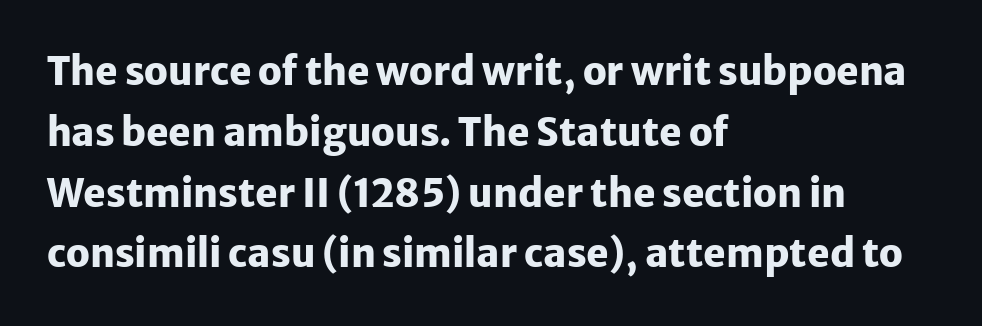
The image shows 38 px heavy sans-serif type, upright; set left-aligned, normal line spacing (1.6x), normal letter spacing, not underlined; low stroke contrast and a medium x-height.
